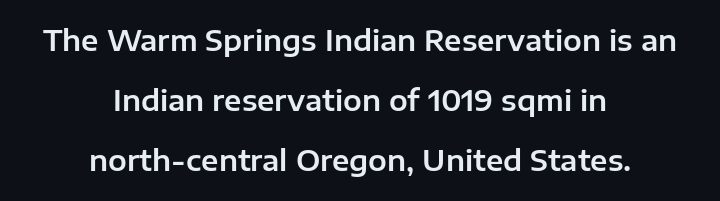
{"serif": "no", "italic": "no", "width": "normal", "stroke_contrast": "low", "x_height": "medium", "monospaced": "no", "underline": "no", "align": "center", "line_spacing": "loose", "line_spacing_ratio": 2.15, "letter_spacing": "normal", "letter_spacing_em": 0.0, "glyph_px": 28}
